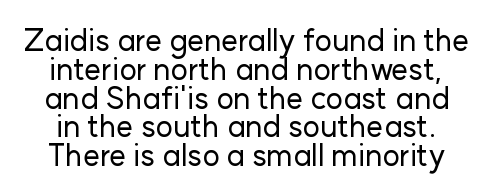
Q: Is the text italic (slanted)? A: No, it is upright.
Q: Is the typeface a serif or a sans-serif typeface? A: Sans-serif.
Q: Is the text underlined? A: No.
Q: Is the spacing between letters normal or unusually wide? A: Normal.
Q: Is the spacing between lines tight, normal or loose? A: Tight.
Q: Width (condensed, normal, or wide)? A: Normal.
Q: Stroke contrast? A: Low.
Q: x-height? A: Medium.
Q: Monospaced? A: No.
